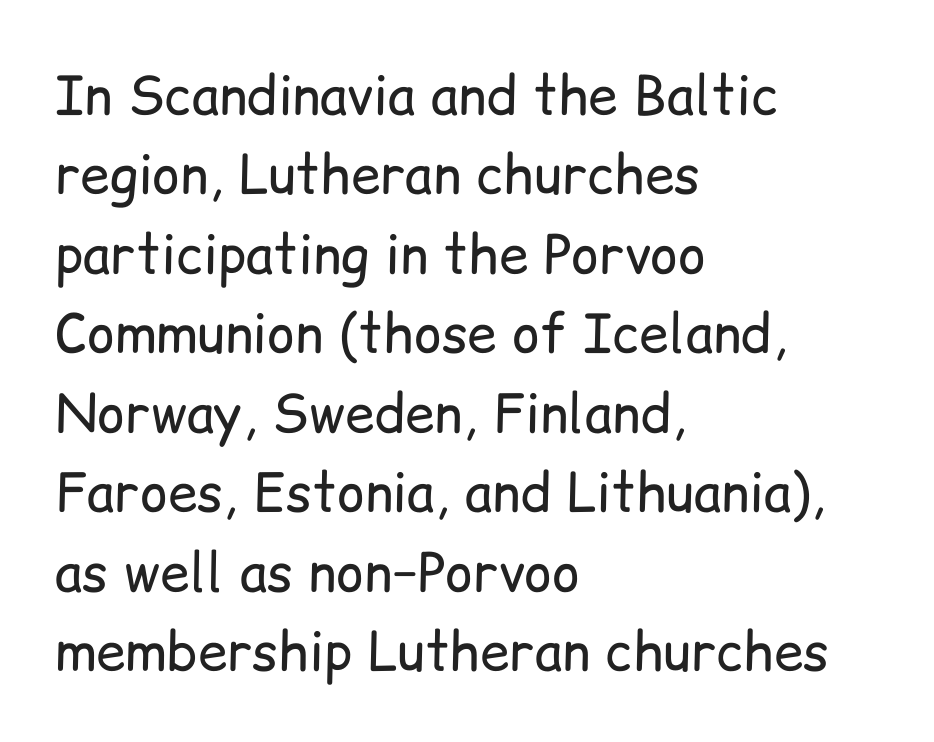
Q: Is the text bold? A: No.
Q: Is the text italic (slanted)? A: No, it is upright.
Q: Is the typeface a serif or a sans-serif typeface? A: Sans-serif.
Q: Is the text underlined? A: No.
Q: How is the paragraph aligned? A: Left-aligned.
Q: Is the spacing between letters normal or unusually wide? A: Normal.
Q: Is the spacing between lines tight, normal or loose? A: Normal.
Q: Width (condensed, normal, or wide)? A: Normal.
Q: Stroke contrast? A: Low.
Q: x-height? A: Medium.
Q: Monospaced? A: No.
